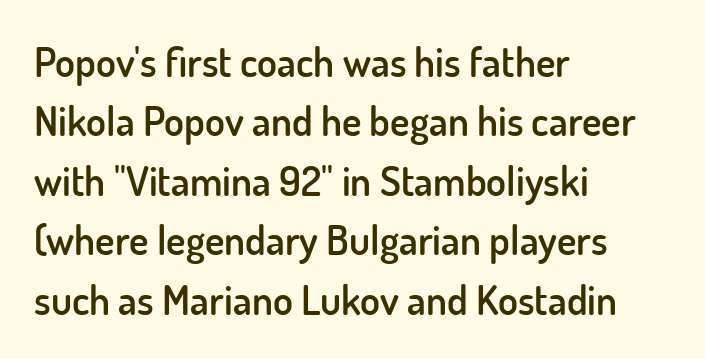
Alignment: flush left. Varying glyph widths throughout — classic text-font behaviour. This sample keeps an unexceptional amount of space between lines. Is the letter spacing exaggerated? No — it looks like the ordinary default.
